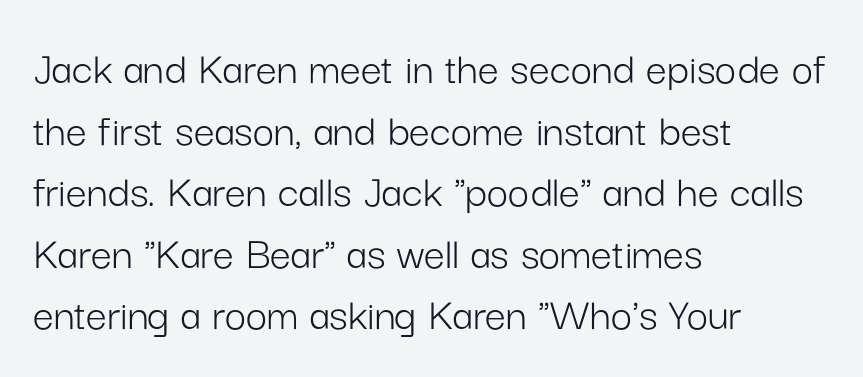
{"serif": "no", "italic": "no", "bold": "no", "weight": "light", "width": "normal", "stroke_contrast": "low", "x_height": "medium", "monospaced": "no", "underline": "no", "align": "left", "line_spacing": "normal", "line_spacing_ratio": 1.31, "letter_spacing": "normal", "letter_spacing_em": 0.0, "glyph_px": 47}
